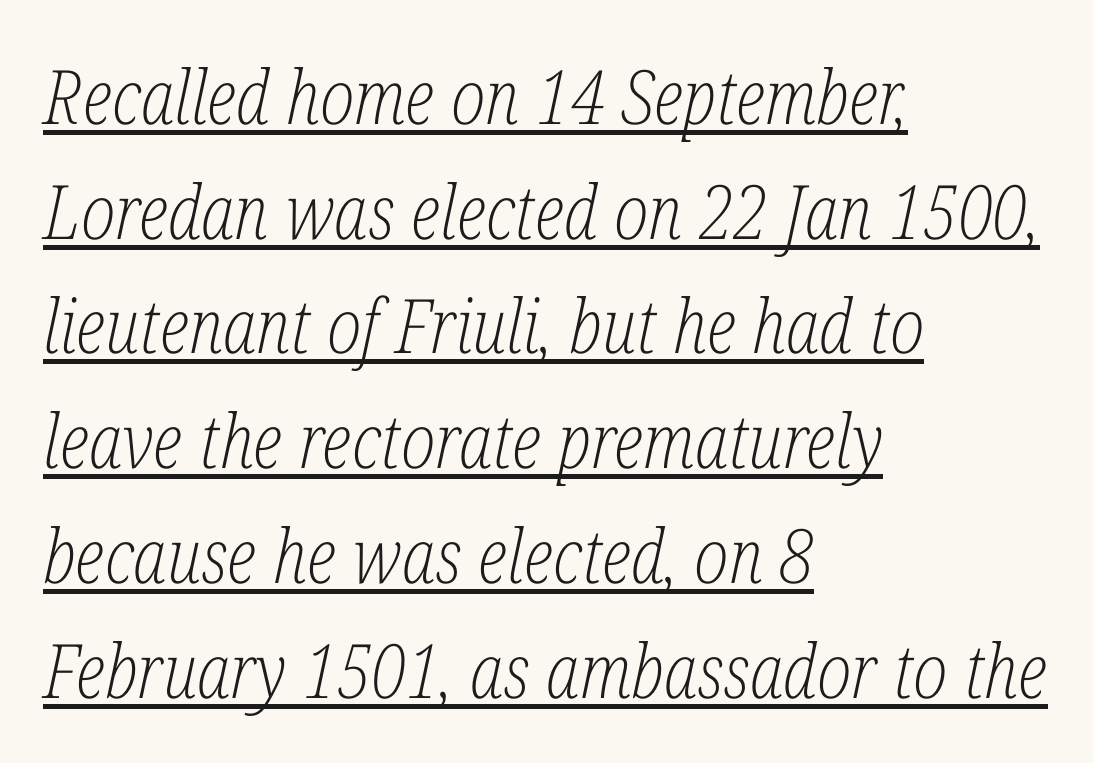
{"serif": "yes", "italic": "yes", "lean": "right", "slant_degrees": 12, "bold": "no", "weight": "light", "width": "condensed", "stroke_contrast": "low", "x_height": "medium", "monospaced": "no", "underline": "yes", "align": "left", "line_spacing": "normal", "line_spacing_ratio": 1.53, "letter_spacing": "normal", "letter_spacing_em": 0.0, "glyph_px": 75}
